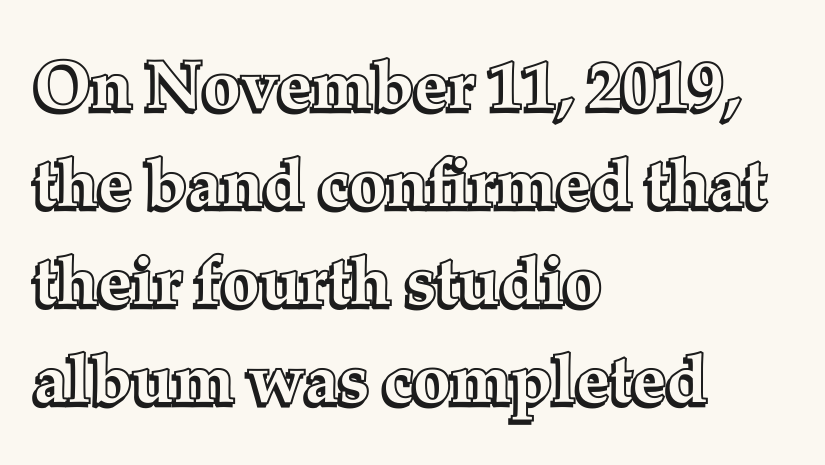
Q: Is the text italic (slanted)? A: No, it is upright.
Q: Is the text underlined? A: No.
Q: How is the paragraph aligned? A: Left-aligned.
Q: Is the spacing between letters normal or unusually wide? A: Normal.
Q: Is the spacing between lines tight, normal or loose? A: Normal.
Q: Width (condensed, normal, or wide)? A: Normal.
Q: x-height? A: Medium.
Q: Monospaced? A: No.
